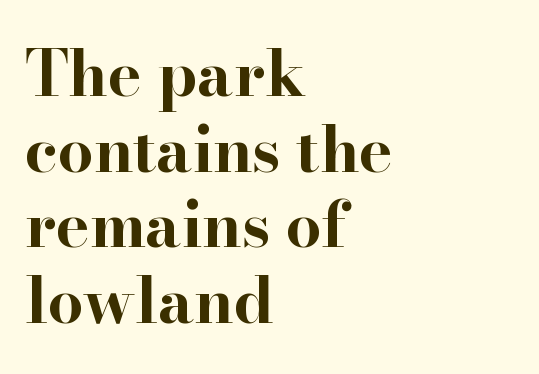
{"serif": "yes", "italic": "no", "bold": "yes", "weight": "bold", "width": "wide", "stroke_contrast": "high", "x_height": "small", "monospaced": "no", "underline": "no", "align": "left", "line_spacing_ratio": 1.2, "letter_spacing": "normal", "letter_spacing_em": 0.0, "glyph_px": 63}
